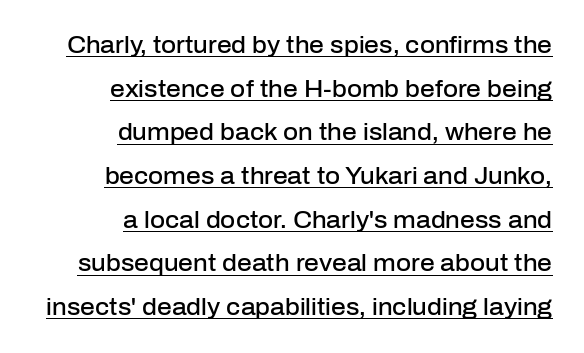
{"italic": "no", "bold": "semi", "underline": "yes", "align": "right", "line_spacing": "loose", "line_spacing_ratio": 1.9, "letter_spacing": "normal", "letter_spacing_em": 0.0, "glyph_px": 23}
